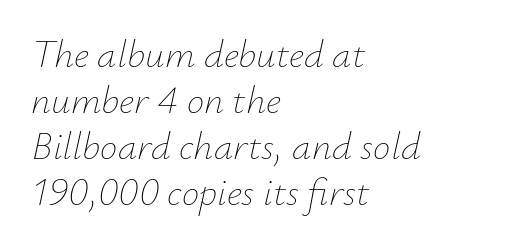
Each word holds together tightly as a unit, with standard inter-letter gaps. A student would call this left alignment; a typographer would say flush left, rag right. Clear beneath every line of the passage. The face used here is proportionally spaced, like ordinary book or web type. Quick note: italic.
